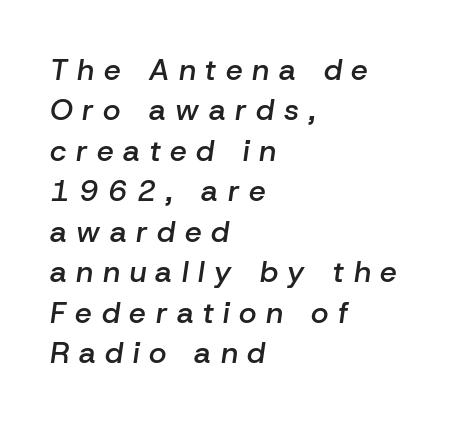
The image shows 30 px semibold type, italic (leaning right); set left-aligned, normal line spacing (1.35x), unusually wide letter spacing (+0.32 em), not underlined; low stroke contrast and a medium x-height.
